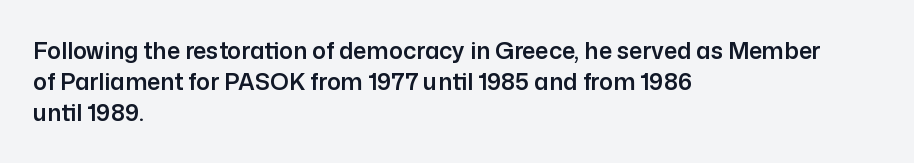
Q: Is the text italic (slanted)? A: No, it is upright.
Q: Is the text underlined? A: No.
Q: How is the paragraph aligned? A: Left-aligned.
Q: Is the spacing between letters normal or unusually wide? A: Normal.
Q: Is the spacing between lines tight, normal or loose? A: Normal.
